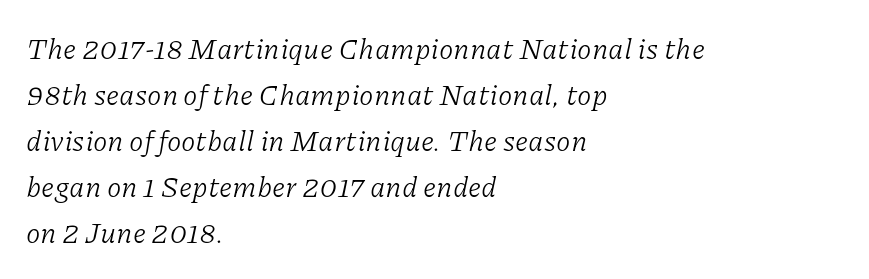
Q: Is the text bold? A: No.
Q: Is the text italic (slanted)? A: Yes, it leans right by about 11 degrees.
Q: Is the typeface a serif or a sans-serif typeface? A: Serif.
Q: Is the text underlined? A: No.
Q: How is the paragraph aligned? A: Left-aligned.
Q: Is the spacing between letters normal or unusually wide? A: Normal.
Q: Is the spacing between lines tight, normal or loose? A: Normal.
Q: Width (condensed, normal, or wide)? A: Normal.
Q: Stroke contrast? A: Low.
Q: x-height? A: Medium.
Q: Monospaced? A: No.
